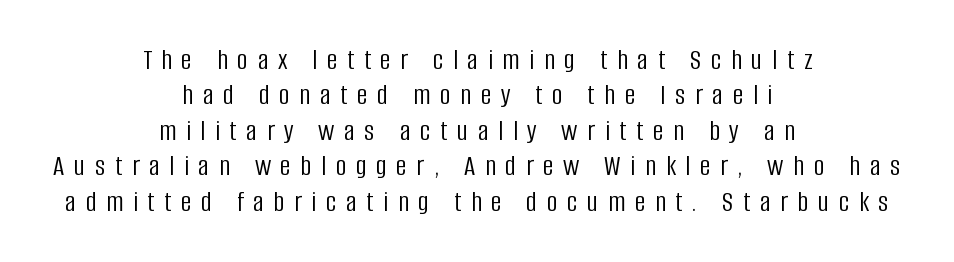
The passage shown is typed in a proportional face where columns would drift. Upright lettering throughout. Short and long lines alike share a common midpoint. Nobody drew a line under any word here. Nothing heavy about these letters — not bold at all.
